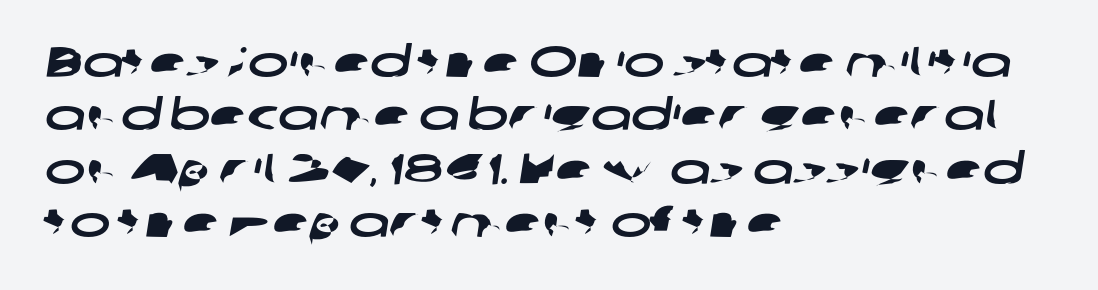
Looks like regular typesetting: each glyph gets only the width it needs. The ragged edge is on the right, which tells us the setting is flush left. Grotesque or geometric, the face here clearly has no serifs. The baseline area is clear. The line texture is even and compact thanks to regular tracking.
